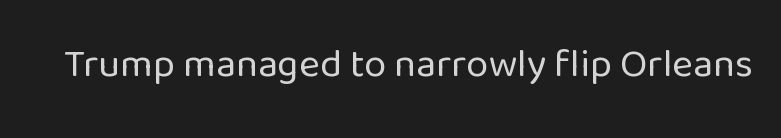
The image shows 40 px regular-weight sans-serif type, upright; set normal letter spacing, not underlined; low stroke contrast and a medium x-height.
